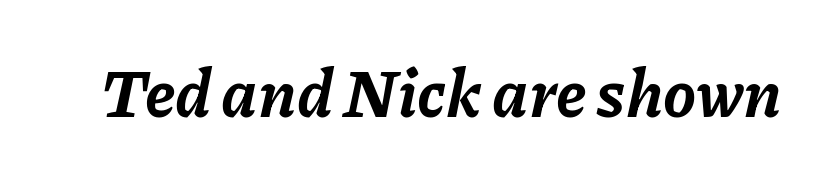
As a designer I'd log this as weight 700, bold. Plain, unruled lines of type. Standard letterfit; no display-style spreading of the glyphs. Spacing verdict: proportional, widths tailored to each character. An italicized treatment has been applied to the whole sample.
